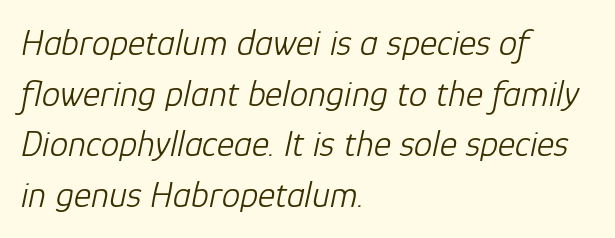
The leading is moderate, giving the passage an even texture. A typesetter would call this proportional, since set widths differ per character. Clear beneath every line of the passage. Words appear dense and cohesive because spacing is normal. Counters stay open thanks to moderate or lighter strokes.
